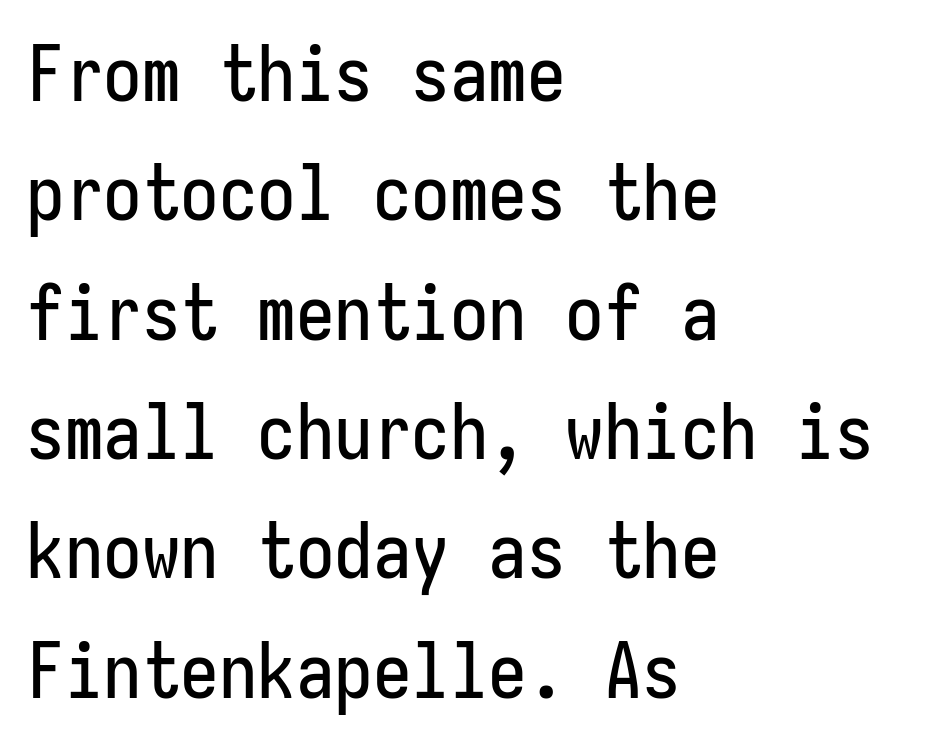
Whoever set this chose a conventional vertical rhythm. Ascenders rise straight up at ninety degrees. A bare baseline throughout the passage. The horizontal fit of the characters is conventional and even.
